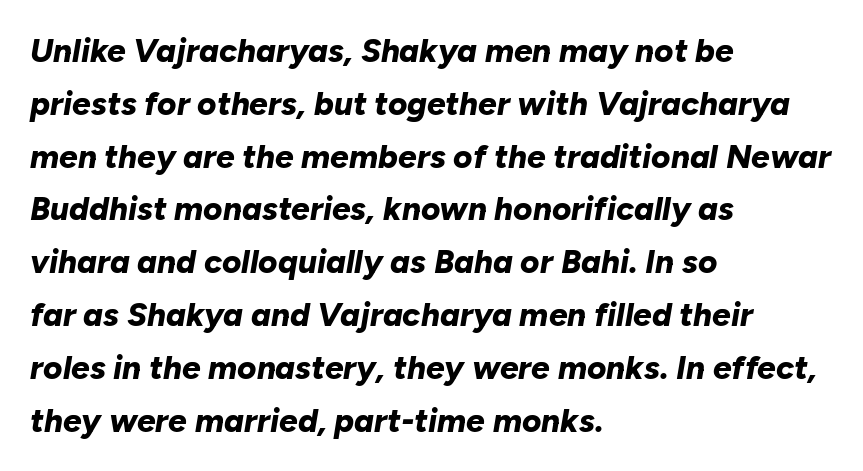
Heft: maximum for text — a bold. The block of text has a typical density, with ordinary space between rows. Only glyphs here, with clear space below each row. Notice how the stems are inclined rather than vertical — that's the hallmark of italics. Typeset ragged right — the left edge is the straight one. Here the designer chose a conventional face with non-uniform glyph widths.
